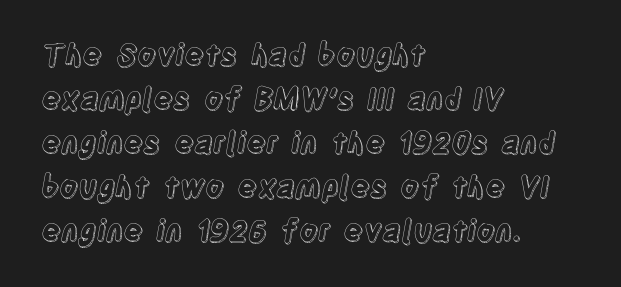
The strip under each line holds only bare page. Here the glyphs are tracked normally, forming tight word shapes. Normally led — the rows are evenly, conventionally spaced. These lines stack with their left ends in a neat column. Each letter keeps its own natural width here, so spacing adapts to shape.
